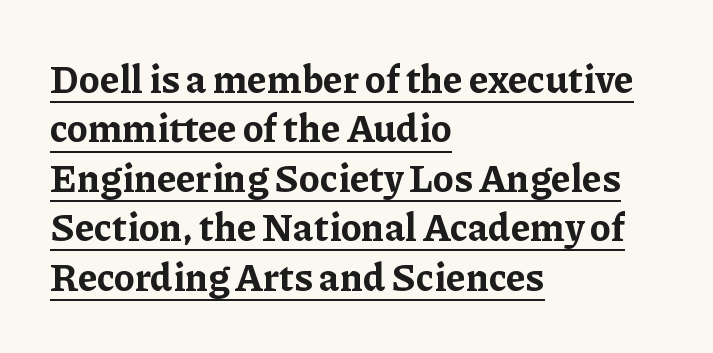
What kind of face is this? One with serifs. Is the type bold? Yes — the strokes are clearly thick and heavy. A typographer would call this underscored text. The gaps between neighbouring characters are ordinary and unremarkable. Vertically, the passage feels balanced, rows spaced as you'd expect. Looks like regular typesetting: each glyph gets only the width it needs.
